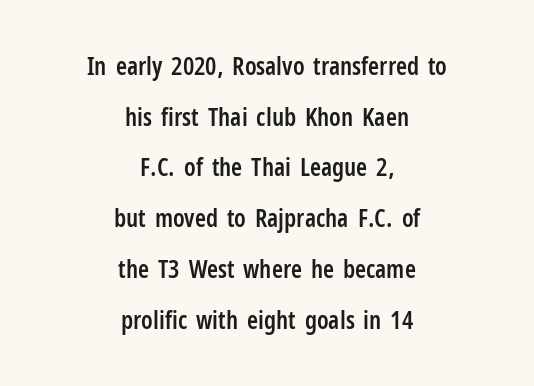
The image shows 25 px text type, upright; set centered, loose line spacing (2.03x), normal letter spacing, not underlined.
